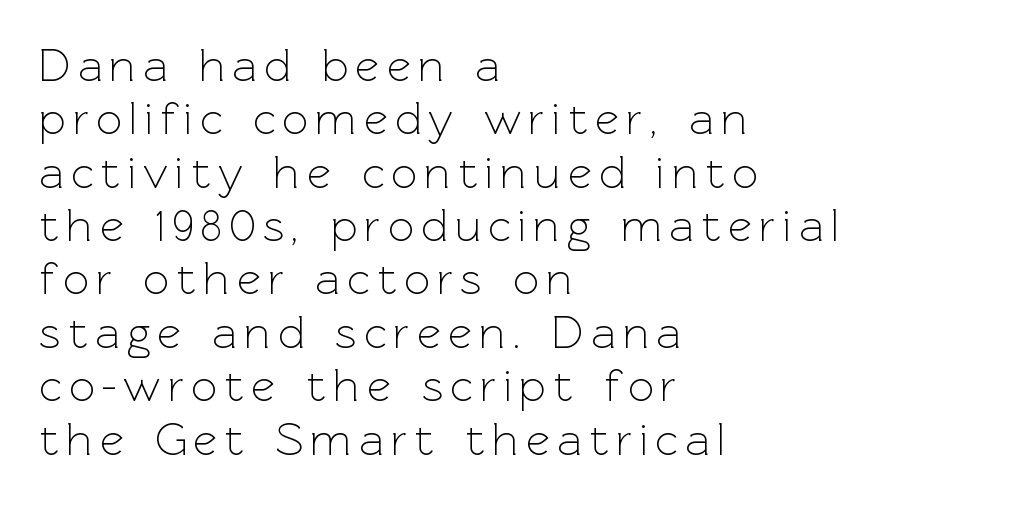
The image shows 46 px light sans-serif type, upright; set left-aligned, line spacing 1.16x, not underlined; a medium x-height.
